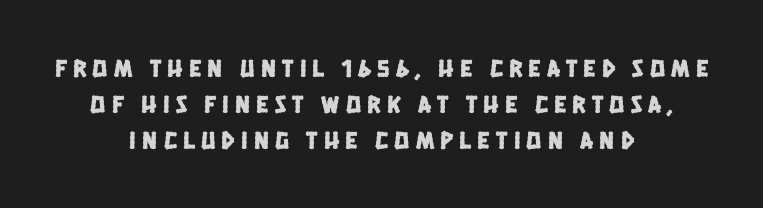
Q: Is the text underlined? A: No.
Q: How is the paragraph aligned? A: Centered.
Q: Is the spacing between letters normal or unusually wide? A: Unusually wide.
Q: Is the spacing between lines tight, normal or loose? A: Normal.
